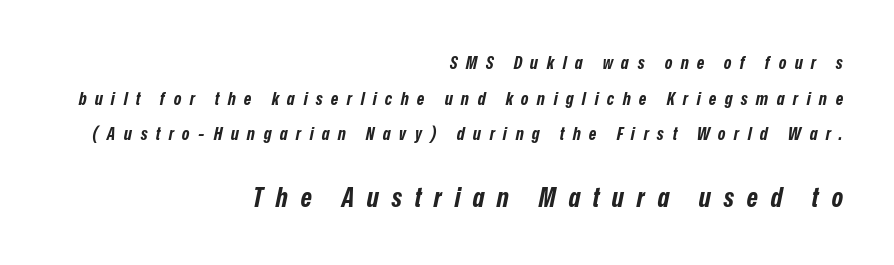
{"italic": "yes", "lean": "right", "slant_degrees": 12, "bold": "yes", "underline": "no", "align": "right", "line_spacing": "loose", "line_spacing_ratio": 1.98, "letter_spacing": "wide", "letter_spacing_em": 0.47, "larger_block": "second", "size_ratio": 1.5, "glyph_px": 27}
